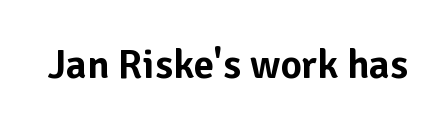
Students, note that the glyphs here touch the page at normal intervals. The gap between lines stays unmarked. The characters display no serif detailing; their extremities are plain. You could not count columns in this text — the font is proportionally spaced. Posture: straight, roman, zero tilt.
